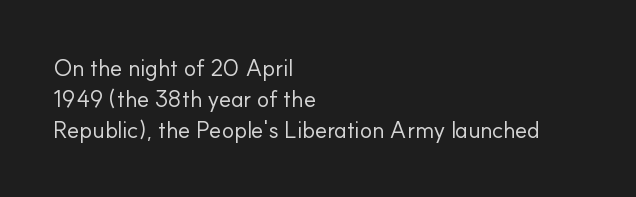
The image shows 23 px text type, upright; set left-aligned, normal line spacing (1.34x), normal letter spacing, not underlined.
